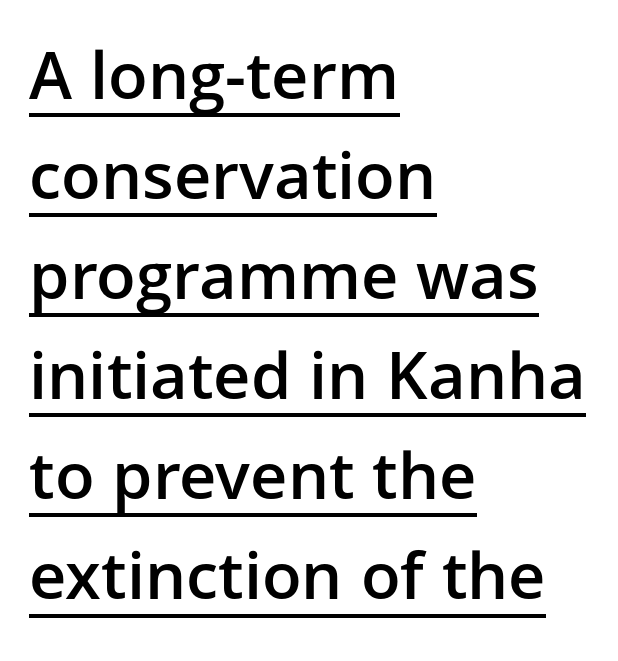
These lines are rendered in a variable-pitch font. Posture: vertical. The face used here appears with an underline applied. Nobody touched the tracking dial on this one. These lines stack with their left ends in a neat column.
